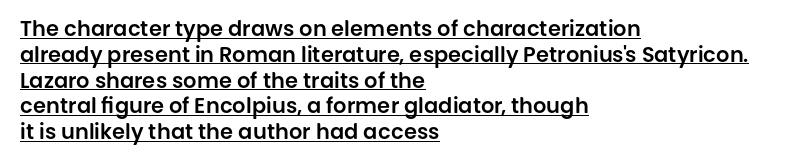
{"italic": "no", "underline": "yes", "align": "left", "line_spacing_ratio": 1.23, "letter_spacing": "normal", "letter_spacing_em": 0.0, "glyph_px": 21}
